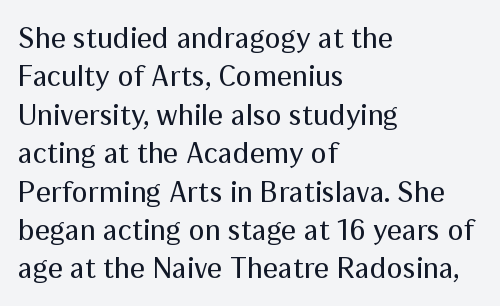
Ink coverage per letter is moderate at most. Notice how descenders clear the ascenders below comfortably — that's standard leading. The zone under the glyphs is completely vacant. The type family on display is of the sans-serif kind. Upright lettering throughout. The typesetter chose a ragged-right arrangement here.
